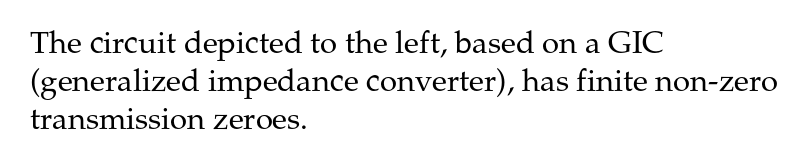
Do the letters lean? They stand straight. Stroke mass is kept to a normal reading level or below. No extra tracking has been applied to these lines. Every row of glyphs begins at an identical x-position on the left. Each letter's strokes conclude with small projecting serifs. Proportional: the letters do not fall into vertical columns.
